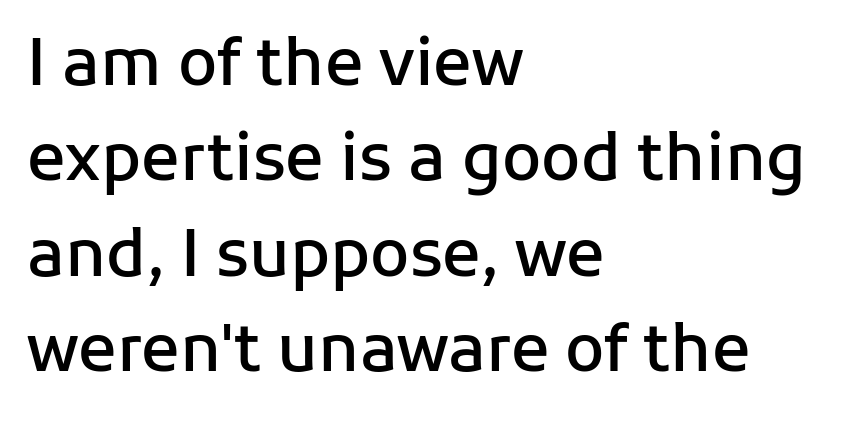
{"serif": "no", "italic": "no", "bold": "semi", "weight": "semibold", "width": "normal", "stroke_contrast": "low", "x_height": "medium", "monospaced": "no", "underline": "no", "align": "left", "line_spacing": "normal", "line_spacing_ratio": 1.49, "letter_spacing": "normal", "letter_spacing_em": 0.0, "glyph_px": 64}
